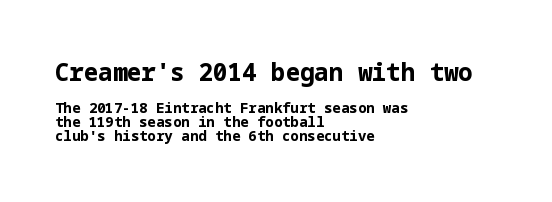
These lines keep a tight, regular rhythm from letter to letter. If you drew a line through each stem, it would be perfectly vertical. These lines stack with their left ends in a neat column. Bold? Absolutely — the strokes are thick and heavy.
